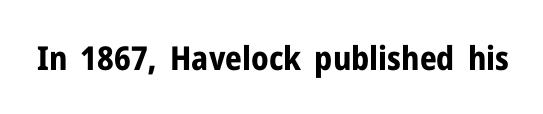
{"serif": "no", "italic": "no", "bold": "yes", "weight": "bold", "width": "normal", "stroke_contrast": "low", "x_height": "medium", "monospaced": "no", "underline": "no", "letter_spacing": "normal", "letter_spacing_em": 0.0, "glyph_px": 33}
